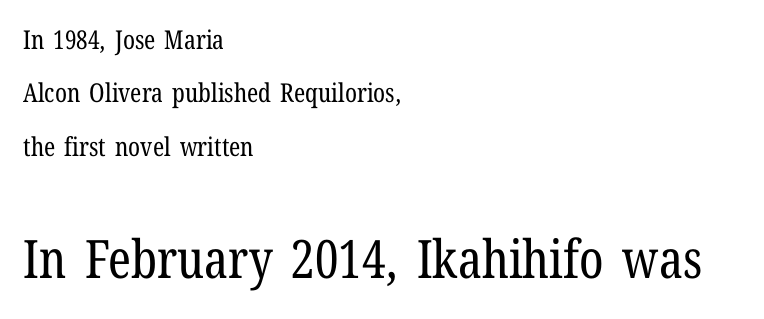
Which margin do the lines hug? The left one — the right edge is uneven. Notice how the stems are strictly vertical — no italics here. A typesetter would label this face a serif. Quick note: interline space is abundant.
